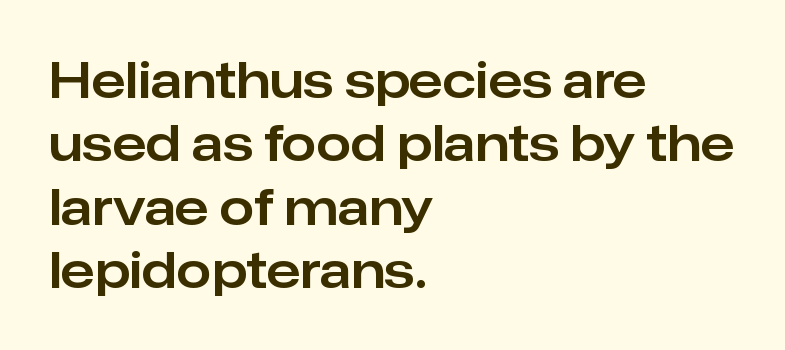
The image shows 50 px sans-serif type, upright; set left-aligned, normal line spacing (1.27x), normal letter spacing, not underlined; low stroke contrast and a medium x-height.
